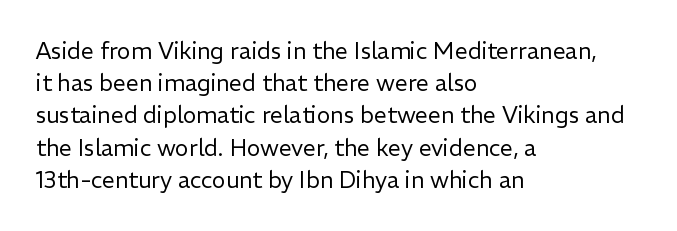
Regarding leading, the lines here are spaced in the standard way. The setting favours the left margin, as ordinary paragraphs usually do. The typeface has the unassuming heft of standard copy or less. The tracking reads as untouched default to a designer's eye. Type without underlining. Vertical strokes here are truly vertical.
